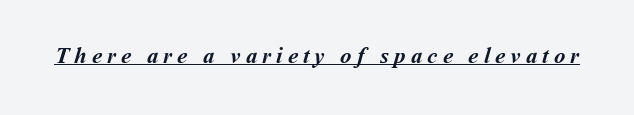
{"bold": "yes", "underline": "yes", "letter_spacing": "wide", "letter_spacing_em": 0.22, "glyph_px": 23}
